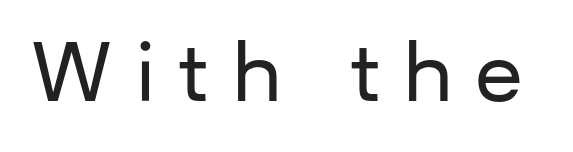
Q: Is the text italic (slanted)? A: No, it is upright.
Q: Is the typeface a serif or a sans-serif typeface? A: Sans-serif.
Q: Is the text underlined? A: No.
Q: Is the spacing between letters normal or unusually wide? A: Unusually wide.
Q: Width (condensed, normal, or wide)? A: Normal.
Q: Stroke contrast? A: Low.
Q: x-height? A: Medium.
Q: Monospaced? A: No.
